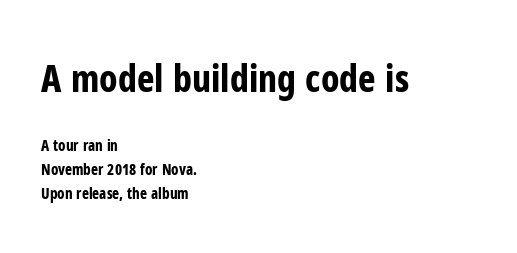
Q: Is the text bold? A: Yes.
Q: Is the text italic (slanted)? A: No, it is upright.
Q: Is the typeface a serif or a sans-serif typeface? A: Sans-serif.
Q: Is the text underlined? A: No.
Q: How is the paragraph aligned? A: Left-aligned.
Q: Is the spacing between letters normal or unusually wide? A: Normal.
Q: Is the spacing between lines tight, normal or loose? A: Normal.
Q: Which block of text is set in a larger size, the first (top) or the second (bottom)? A: The first (top) one.
Q: Width (condensed, normal, or wide)? A: Condensed.
Q: Stroke contrast? A: Low.
Q: x-height? A: Medium.
Q: Monospaced? A: No.
